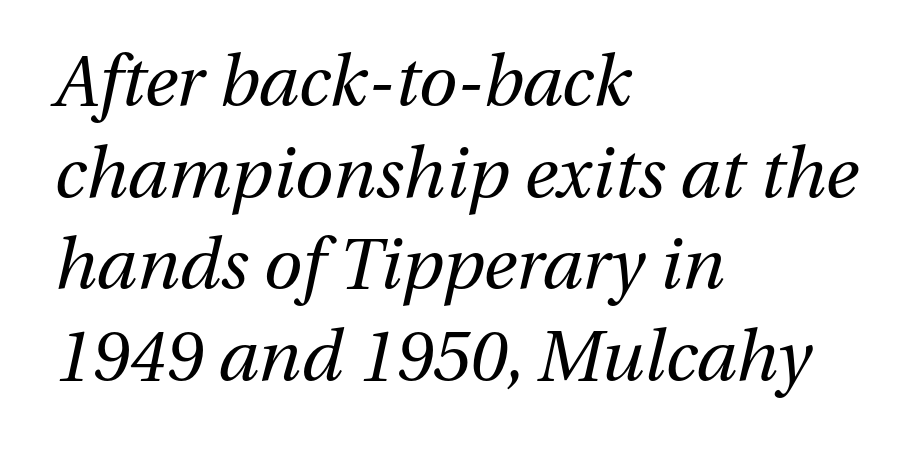
Varying glyph widths throughout — classic text-font behaviour. Students, note that the glyphs here touch the page at normal intervals. Typeset ragged right — the left edge is the straight one. Letters rest on an invisible, unmarked baseline. Posture: slanted.
